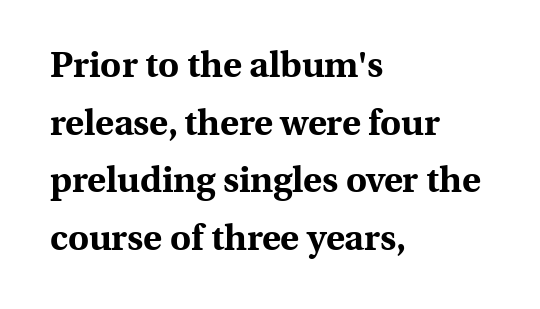
The image shows 36 px bold serif type, upright; set left-aligned, normal line spacing (1.6x), normal letter spacing, not underlined; a medium x-height.
